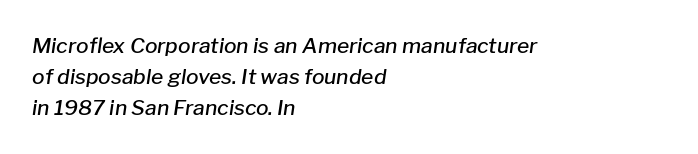
Q: Is the text bold? A: Semi-bold.
Q: Is the text italic (slanted)? A: Yes, it leans right by about 8 degrees.
Q: Is the text underlined? A: No.
Q: How is the paragraph aligned? A: Left-aligned.
Q: Is the spacing between letters normal or unusually wide? A: Normal.
Q: Is the spacing between lines tight, normal or loose? A: Normal.
